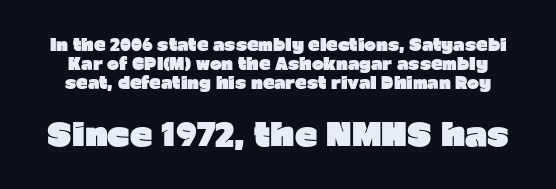
Q: Is the text bold? A: Yes.
Q: Is the text italic (slanted)? A: No, it is upright.
Q: Is the typeface a serif or a sans-serif typeface? A: Sans-serif.
Q: Is the text underlined? A: No.
Q: Is the spacing between letters normal or unusually wide? A: Normal.
Q: Which block of text is set in a larger size, the first (top) or the second (bottom)? A: The second (bottom) one.
Q: Width (condensed, normal, or wide)? A: Normal.
Q: Stroke contrast? A: Low.
Q: x-height? A: Medium.
Q: Monospaced? A: No.
